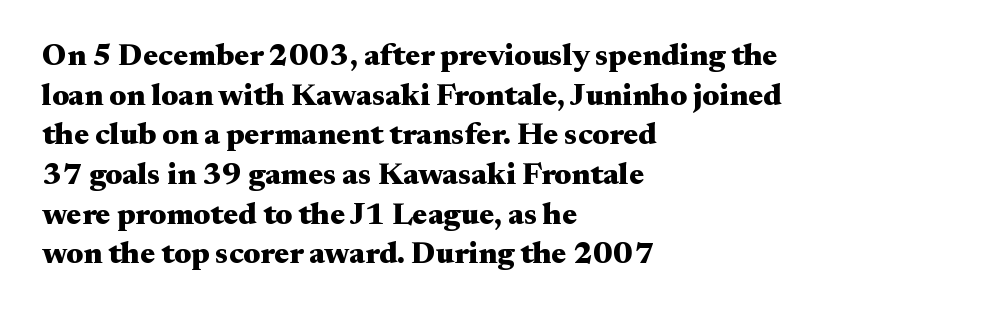
The image shows 31 px heavy, wide serif type, upright; set left-aligned, normal line spacing (1.28x), normal letter spacing, not underlined; medium stroke contrast and a small x-height.
